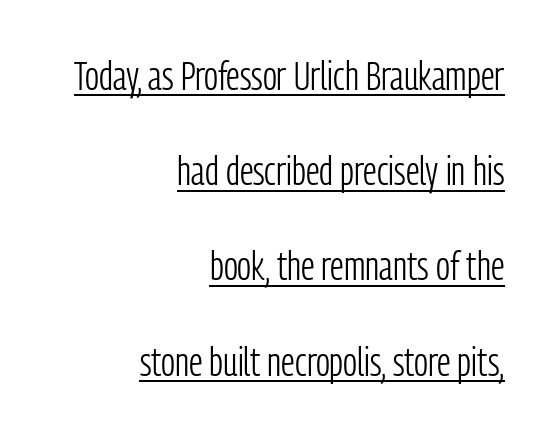
The passage shown is not bold in any degree. Are there feet on the stems? There aren't — it's a sans. The rendering uses the underline text-decoration. If you drew a ruler down the right edge, every line would touch it. Honestly, the rows look like they've been pulled way apart. The lettering stays uniformly vertical, giving the passage a roman look.
